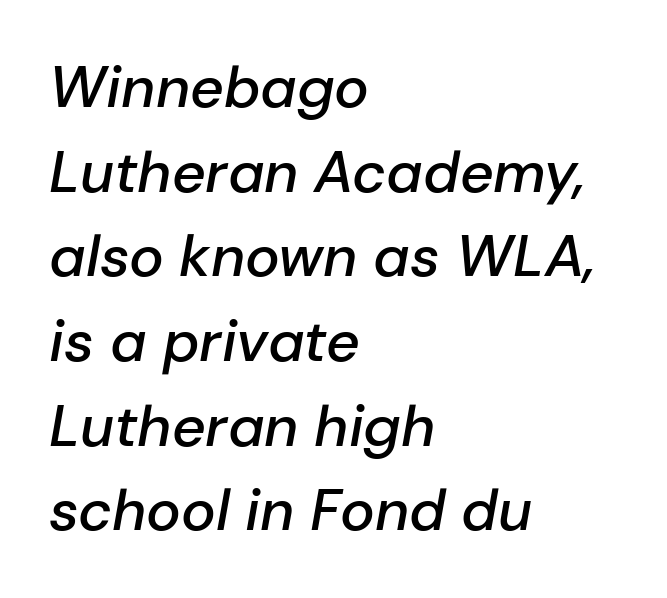
Q: Is the text bold? A: Semi-bold.
Q: Is the text italic (slanted)? A: Yes, it leans right by about 10 degrees.
Q: Is the text underlined? A: No.
Q: How is the paragraph aligned? A: Left-aligned.
Q: Is the spacing between letters normal or unusually wide? A: Normal.
Q: Is the spacing between lines tight, normal or loose? A: Normal.
Q: Width (condensed, normal, or wide)? A: Normal.
Q: Stroke contrast? A: Low.
Q: x-height? A: Medium.
Q: Monospaced? A: No.
